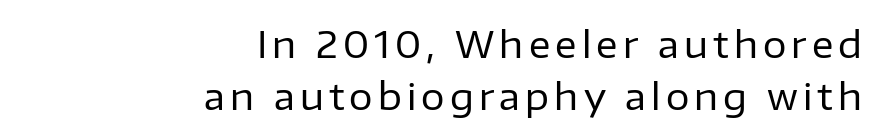
The image shows 37 px regular-weight sans-serif type, upright; set right-aligned, normal line spacing (1.4x), not underlined; low stroke contrast and a medium x-height.
